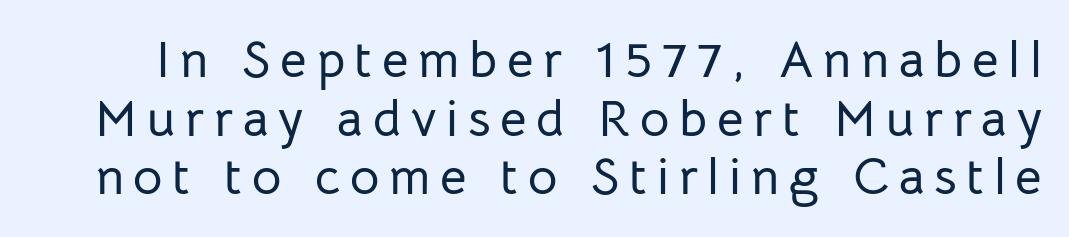
Here the designer chose a conventional face with non-uniform glyph widths. Cramped leading. Check where the strokes stop: nothing finishes them off — pure sans. Nope, not italic — everything's standing straight. Check under the words: just untouched page.
